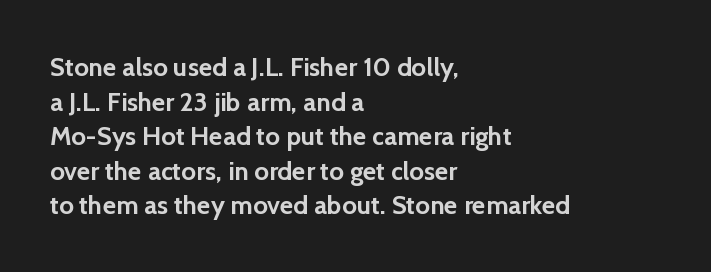
The image shows 26 px bold type, upright; set left-aligned, normal line spacing (1.33x), normal letter spacing, not underlined.
